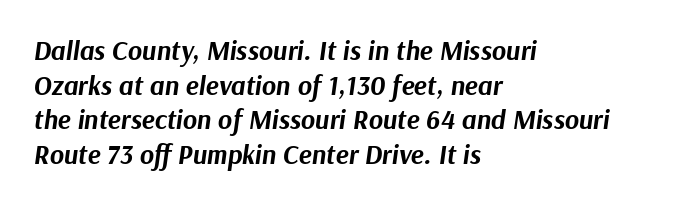
{"italic": "yes", "lean": "right", "slant_degrees": 9, "bold": "yes", "underline": "no", "align": "left", "line_spacing": "normal", "line_spacing_ratio": 1.28, "letter_spacing": "normal", "letter_spacing_em": 0.0, "glyph_px": 27}
